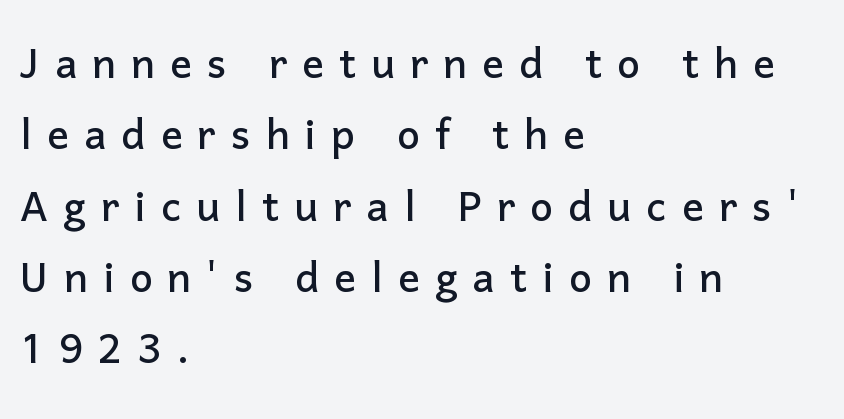
{"serif": "no", "italic": "no", "width": "normal", "stroke_contrast": "low", "x_height": "medium", "monospaced": "no", "underline": "no", "align": "left", "line_spacing": "normal", "line_spacing_ratio": 1.32, "letter_spacing": "wide", "letter_spacing_em": 0.28, "glyph_px": 54}
